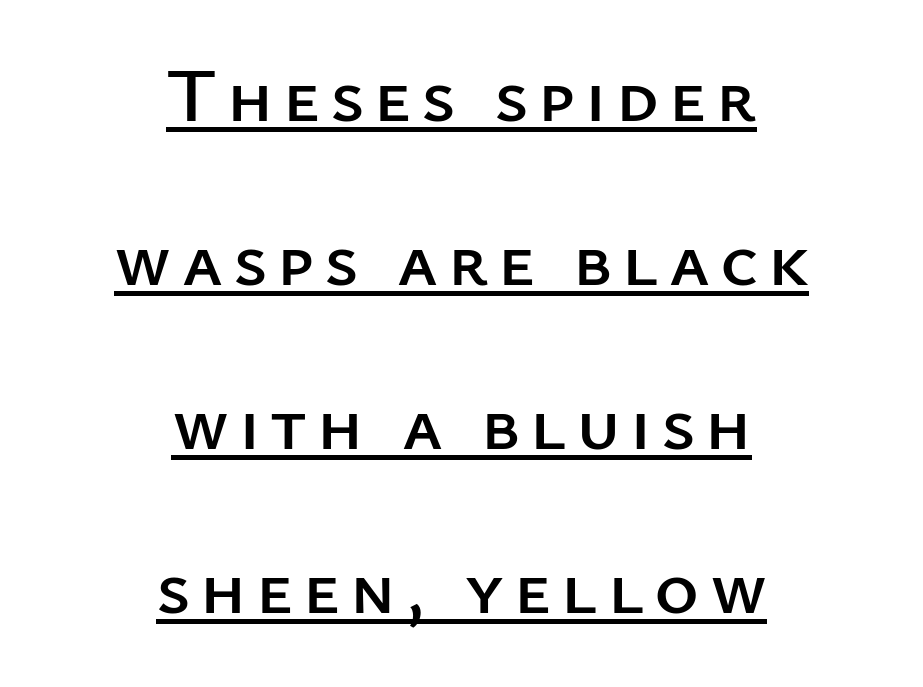
{"serif": "no", "italic": "no", "width": "normal", "stroke_contrast": "low", "x_height": "medium", "monospaced": "no", "underline": "yes", "align": "center", "line_spacing": "loose", "line_spacing_ratio": 2.16, "glyph_px": 76}
